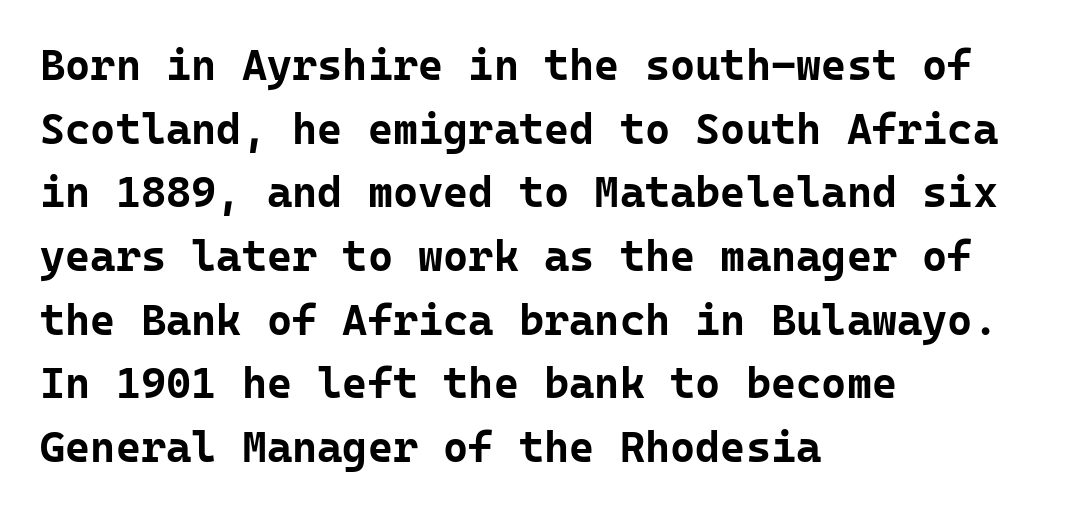
{"serif": "no", "italic": "no", "bold": "yes", "weight": "bold", "width": "normal", "stroke_contrast": "low", "x_height": "medium", "monospaced": "yes", "underline": "no", "align": "left", "line_spacing": "normal", "line_spacing_ratio": 1.48, "letter_spacing": "normal", "letter_spacing_em": 0.0, "glyph_px": 43}
